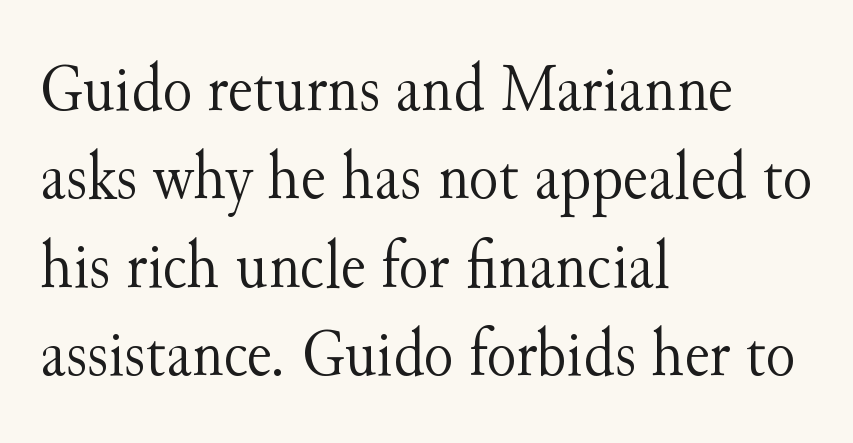
Vertical spacing — default. Weight: in the light-to-regular range. Glance below the letters and you will spot only blank space. The rendering anchors every line to the left-hand side. Is this a sans? No — the strokes have serifs. No extra tracking has been applied to these lines.
